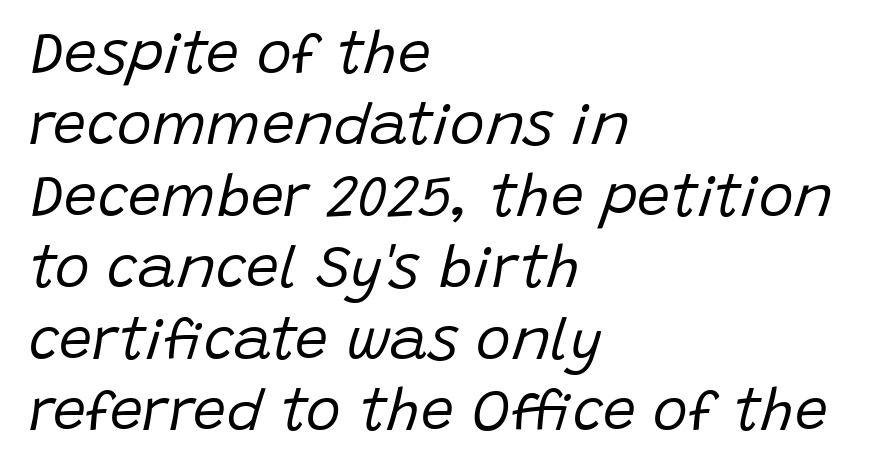
Q: Is the text bold? A: No.
Q: Is the text italic (slanted)? A: Yes, it leans right by about 15 degrees.
Q: Is the text underlined? A: No.
Q: How is the paragraph aligned? A: Left-aligned.
Q: Is the spacing between letters normal or unusually wide? A: Normal.
Q: Width (condensed, normal, or wide)? A: Normal.
Q: Stroke contrast? A: Low.
Q: x-height? A: Large.
Q: Monospaced? A: No.
